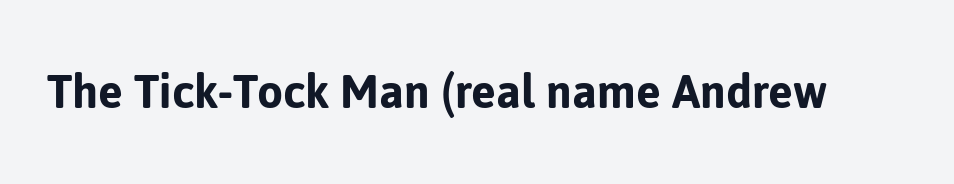
{"serif": "no", "italic": "no", "width": "normal", "stroke_contrast": "low", "x_height": "medium", "monospaced": "no", "underline": "no", "letter_spacing": "normal", "letter_spacing_em": 0.0, "glyph_px": 53}
